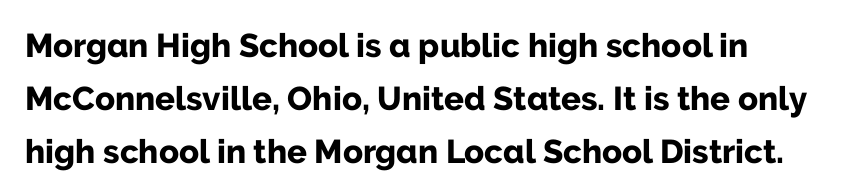
Note the varied advance widths — an 'i' is clearly narrower than an 'm'. The passage shown stacks its lines at a standard gap. Characters remain perfectly vertical along every line. Nope, no serifs anywhere on these letters.
